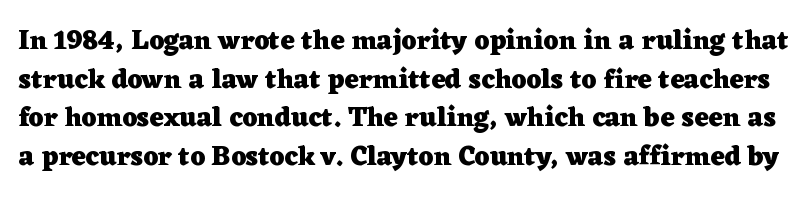
The specimen omits any rule beneath the text block's lines. What weight is shown? A full bold with thick strokes. Nope, not italic — everything's standing straight. Students, observe: this is what conventionally led text looks like.
